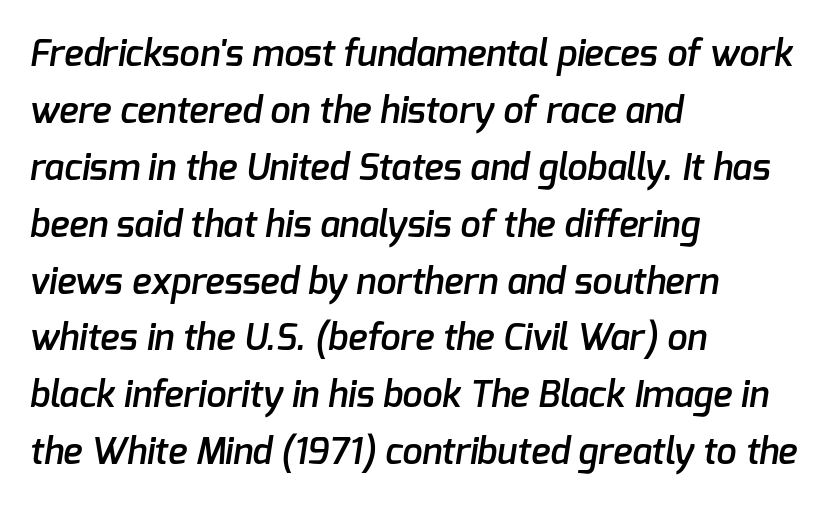
{"serif": "no", "bold": "semi", "weight": "semibold", "width": "normal", "stroke_contrast": "low", "x_height": "medium", "monospaced": "no", "underline": "no", "align": "left", "line_spacing": "normal", "line_spacing_ratio": 1.58, "letter_spacing": "normal", "letter_spacing_em": 0.0, "glyph_px": 36}
